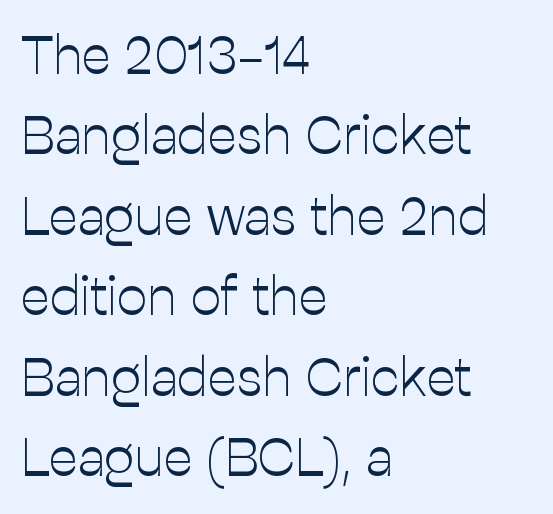
Q: Is the text bold? A: No.
Q: Is the text italic (slanted)? A: No, it is upright.
Q: Is the typeface a serif or a sans-serif typeface? A: Sans-serif.
Q: Is the text underlined? A: No.
Q: How is the paragraph aligned? A: Left-aligned.
Q: Is the spacing between letters normal or unusually wide? A: Normal.
Q: Is the spacing between lines tight, normal or loose? A: Normal.
Q: Width (condensed, normal, or wide)? A: Normal.
Q: Stroke contrast? A: Low.
Q: x-height? A: Medium.
Q: Monospaced? A: No.
